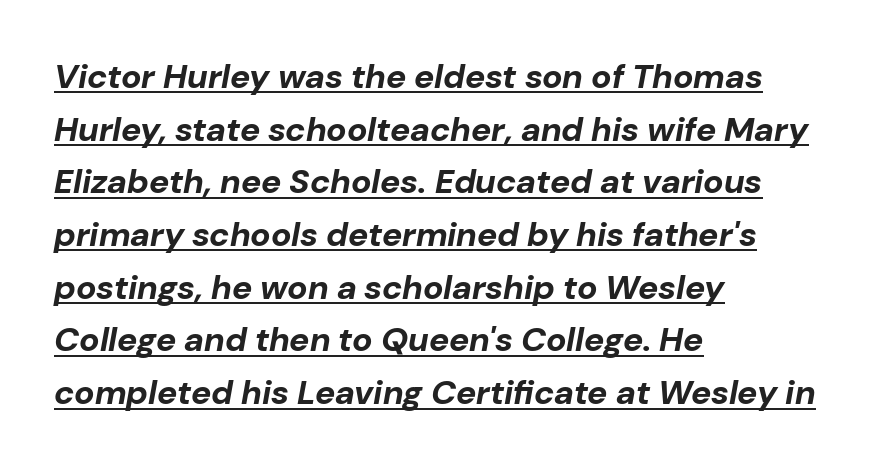
The image shows 34 px bold type, italic (leaning right); set left-aligned, normal line spacing (1.55x), normal letter spacing, underlined; low stroke contrast and a medium x-height.
